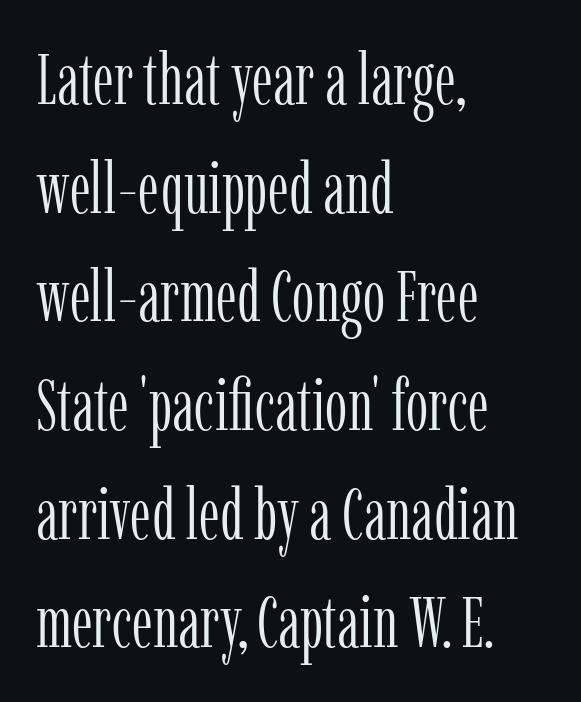
Type style note: has serifs. The letters advance in unequal steps, a hallmark of proportional type. Quick note: underline off. A quiet, ordinary-to-light weight characterises the typeface.
